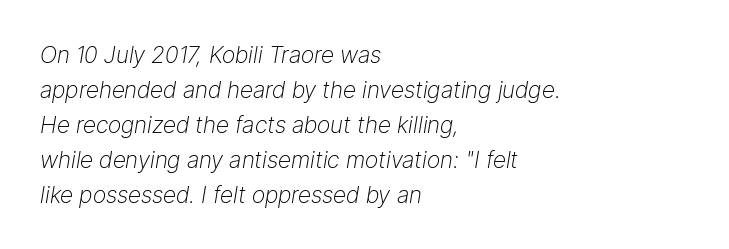
The lines in this sample share a left origin and differ only in where they stop. The specimen reads as italic at a glance. Ink coverage per letter is moderate at most. Glyph-to-glyph distance matches everyday printed text. Regarding leading, the lines here are spaced in the standard way.
